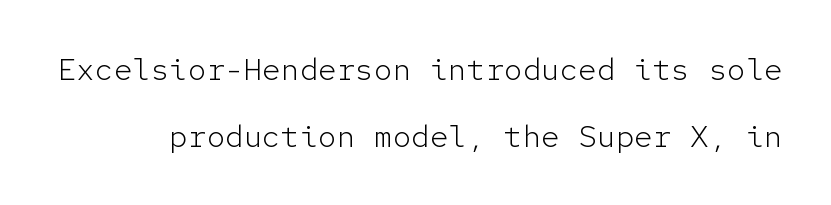
Ascenders rise straight up at ninety degrees. The line texture is even and compact thanks to regular tracking. How would I describe the line gaps? Wide and relaxed. Each letter, wide or thin by design, is forced into the same width here. The passage shown is not bold in any degree.
